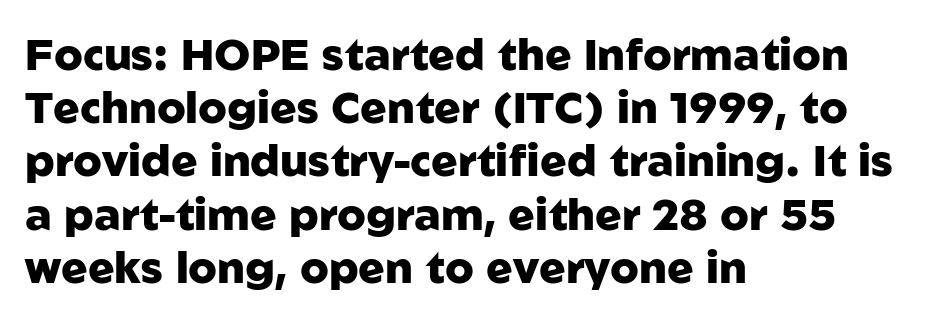
The image shows 44 px heavy sans-serif type, upright; set left-aligned, line spacing 1.21x, normal letter spacing, not underlined; low stroke contrast and a medium x-height.
